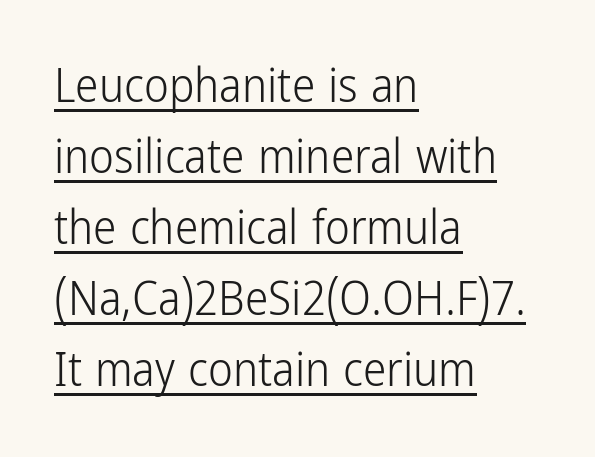
The image shows 47 px light, condensed sans-serif type, upright; set left-aligned, normal line spacing (1.51x), normal letter spacing, underlined; low stroke contrast and a medium x-height.
